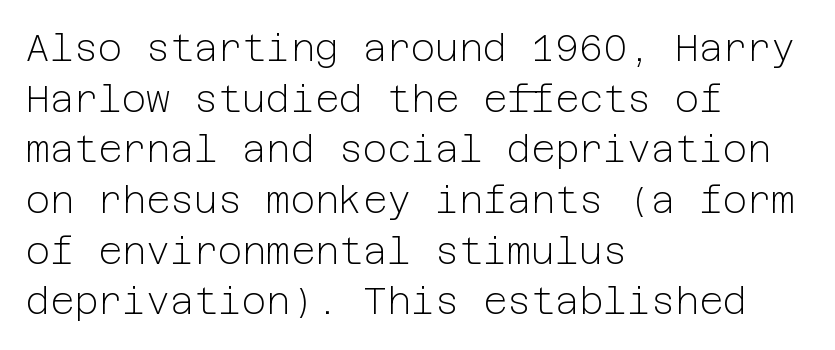
A typesetter would call this zero additional tracking. Upright lettering throughout. Interline gaps are of average width in this sample. Which margin do the lines hug? The left one — the right edge is uneven. Underlining? Definitely not there.
